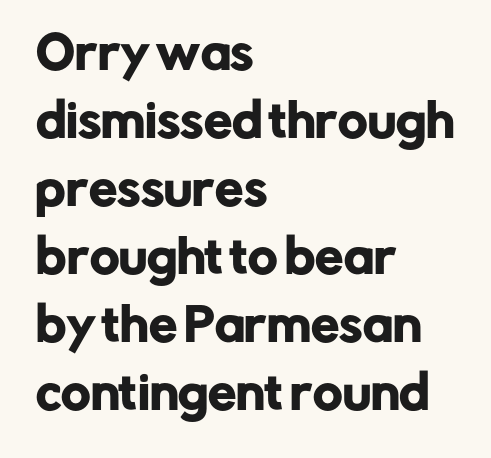
Q: Is the text italic (slanted)? A: No, it is upright.
Q: Is the typeface a serif or a sans-serif typeface? A: Sans-serif.
Q: Is the text underlined? A: No.
Q: How is the paragraph aligned? A: Left-aligned.
Q: Is the spacing between letters normal or unusually wide? A: Normal.
Q: Is the spacing between lines tight, normal or loose? A: Normal.
Q: Width (condensed, normal, or wide)? A: Normal.
Q: Stroke contrast? A: Low.
Q: x-height? A: Medium.
Q: Monospaced? A: No.
